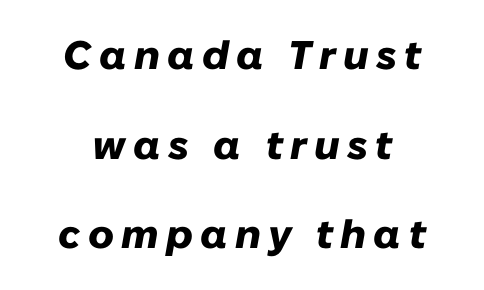
{"italic": "yes", "lean": "right", "slant_degrees": 10, "bold": "yes", "weight": "heavy", "width": "normal", "stroke_contrast": "low", "x_height": "medium", "monospaced": "no", "underline": "no", "line_spacing": "loose", "line_spacing_ratio": 2.24, "glyph_px": 40}
